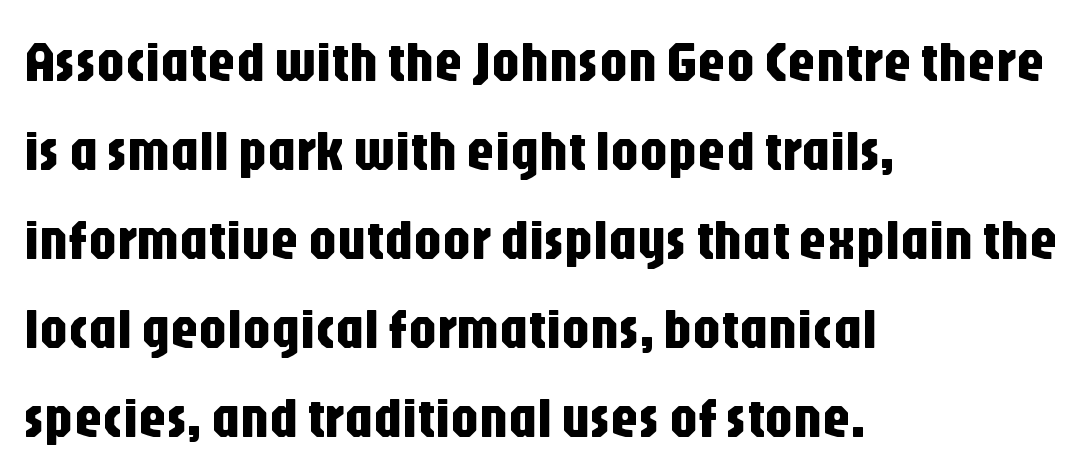
Q: Is the text italic (slanted)? A: No, it is upright.
Q: Is the typeface a serif or a sans-serif typeface? A: Sans-serif.
Q: Is the text underlined? A: No.
Q: How is the paragraph aligned? A: Left-aligned.
Q: Is the spacing between letters normal or unusually wide? A: Normal.
Q: Is the spacing between lines tight, normal or loose? A: Normal.
Q: Width (condensed, normal, or wide)? A: Condensed.
Q: Stroke contrast? A: Low.
Q: x-height? A: Large.
Q: Monospaced? A: No.
